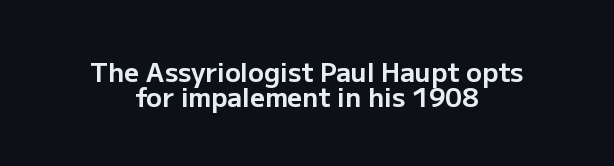
Q: Is the text bold? A: Yes.
Q: Is the text italic (slanted)? A: No, it is upright.
Q: Is the text underlined? A: No.
Q: How is the paragraph aligned? A: Centered.
Q: Is the spacing between letters normal or unusually wide? A: Normal.
Q: Is the spacing between lines tight, normal or loose? A: Tight.
